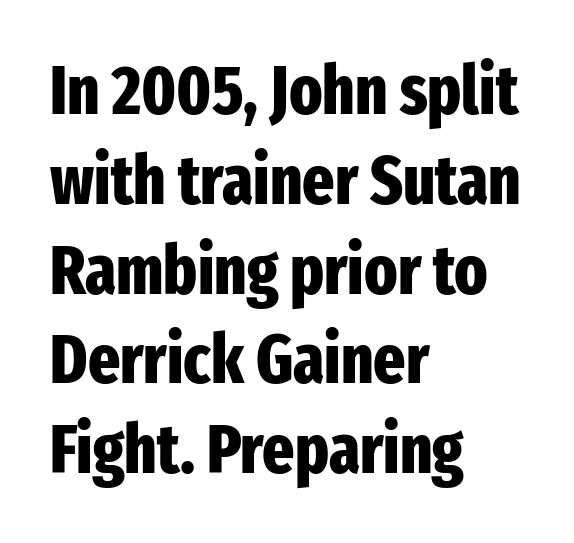
Q: Is the text bold? A: Yes.
Q: Is the text italic (slanted)? A: No, it is upright.
Q: Is the typeface a serif or a sans-serif typeface? A: Sans-serif.
Q: Is the text underlined? A: No.
Q: How is the paragraph aligned? A: Left-aligned.
Q: Is the spacing between letters normal or unusually wide? A: Normal.
Q: Is the spacing between lines tight, normal or loose? A: Normal.
Q: Width (condensed, normal, or wide)? A: Condensed.
Q: Stroke contrast? A: Low.
Q: x-height? A: Medium.
Q: Monospaced? A: No.
